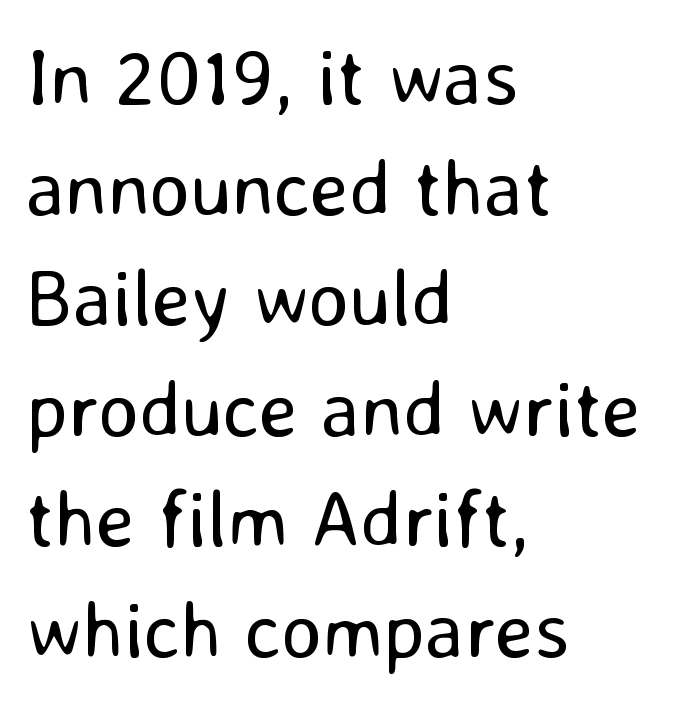
Q: Is the text bold? A: No.
Q: Is the text italic (slanted)? A: No, it is upright.
Q: Is the typeface a serif or a sans-serif typeface? A: Sans-serif.
Q: Is the text underlined? A: No.
Q: How is the paragraph aligned? A: Left-aligned.
Q: Is the spacing between letters normal or unusually wide? A: Normal.
Q: Is the spacing between lines tight, normal or loose? A: Normal.
Q: Width (condensed, normal, or wide)? A: Normal.
Q: Stroke contrast? A: Low.
Q: x-height? A: Medium.
Q: Monospaced? A: No.
